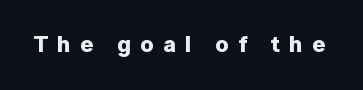
{"italic": "no", "bold": "yes", "underline": "no", "letter_spacing": "wide", "letter_spacing_em": 0.41, "glyph_px": 23}
